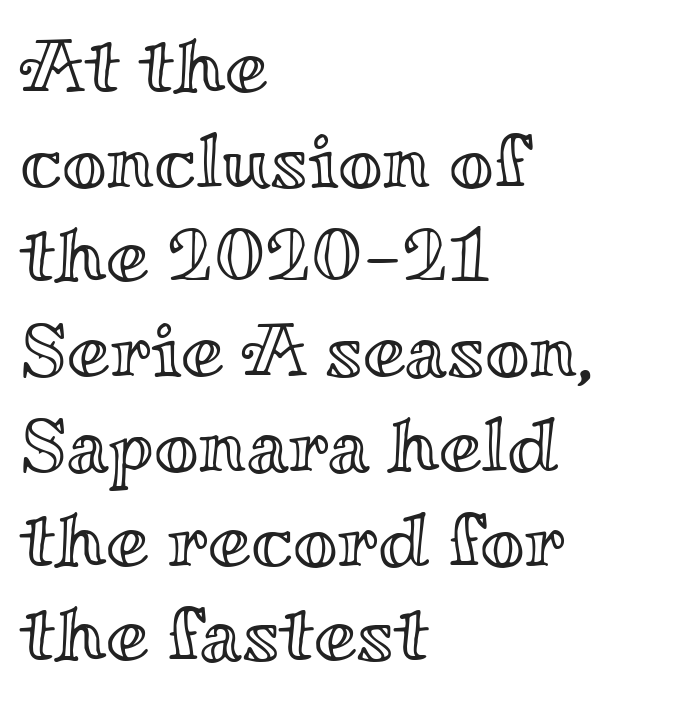
Spacing verdict: proportional, widths tailored to each character. The passage is arranged the way most books set body copy — flush left. Honestly, there is no underline to notice here at all. Characters remain perfectly vertical along every line.
